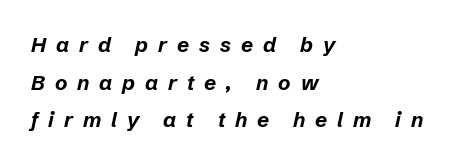
Q: Is the text bold? A: Yes.
Q: Is the text italic (slanted)? A: Yes, it leans right by about 12 degrees.
Q: Is the text underlined? A: No.
Q: How is the paragraph aligned? A: Left-aligned.
Q: Is the spacing between letters normal or unusually wide? A: Unusually wide.
